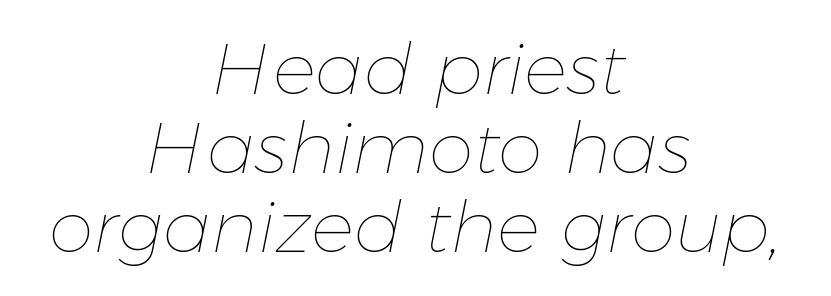
{"italic": "yes", "lean": "right", "slant_degrees": 11, "bold": "no", "weight": "thin", "width": "normal", "stroke_contrast": "low", "x_height": "medium", "monospaced": "no", "underline": "no", "align": "center", "line_spacing": "tight", "line_spacing_ratio": 1.1, "letter_spacing": "normal", "letter_spacing_em": 0.0, "glyph_px": 72}
